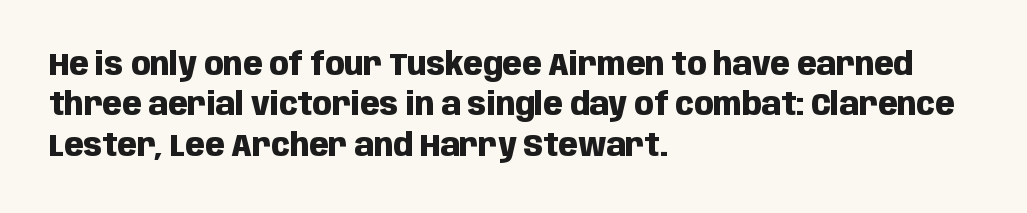
Q: Is the text bold? A: Yes.
Q: Is the text italic (slanted)? A: No, it is upright.
Q: Is the typeface a serif or a sans-serif typeface? A: Sans-serif.
Q: Is the text underlined? A: No.
Q: How is the paragraph aligned? A: Left-aligned.
Q: Is the spacing between letters normal or unusually wide? A: Normal.
Q: Is the spacing between lines tight, normal or loose? A: Normal.
Q: Width (condensed, normal, or wide)? A: Condensed.
Q: Stroke contrast? A: Low.
Q: x-height? A: Large.
Q: Monospaced? A: No.
